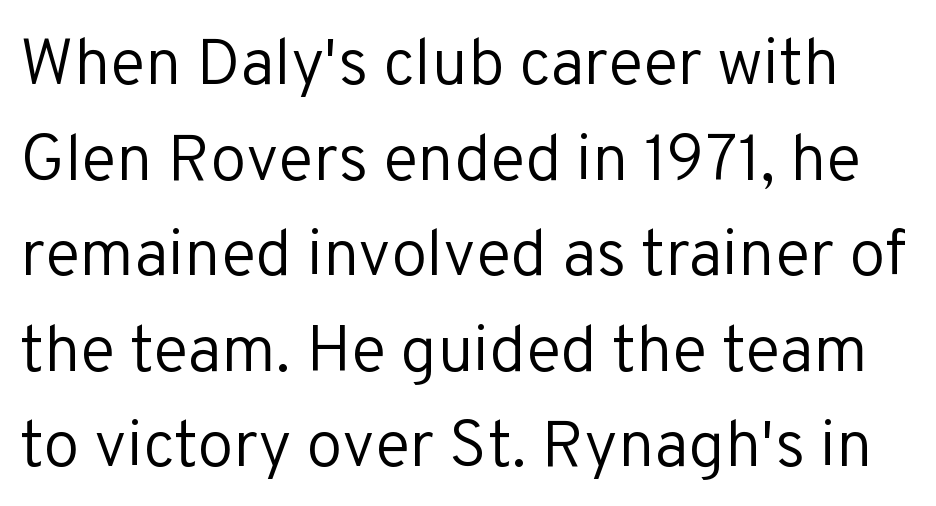
Q: Is the text bold? A: No.
Q: Is the text italic (slanted)? A: No, it is upright.
Q: Is the typeface a serif or a sans-serif typeface? A: Sans-serif.
Q: Is the text underlined? A: No.
Q: Is the spacing between letters normal or unusually wide? A: Normal.
Q: Is the spacing between lines tight, normal or loose? A: Normal.
Q: Width (condensed, normal, or wide)? A: Normal.
Q: Stroke contrast? A: Low.
Q: x-height? A: Medium.
Q: Monospaced? A: No.
